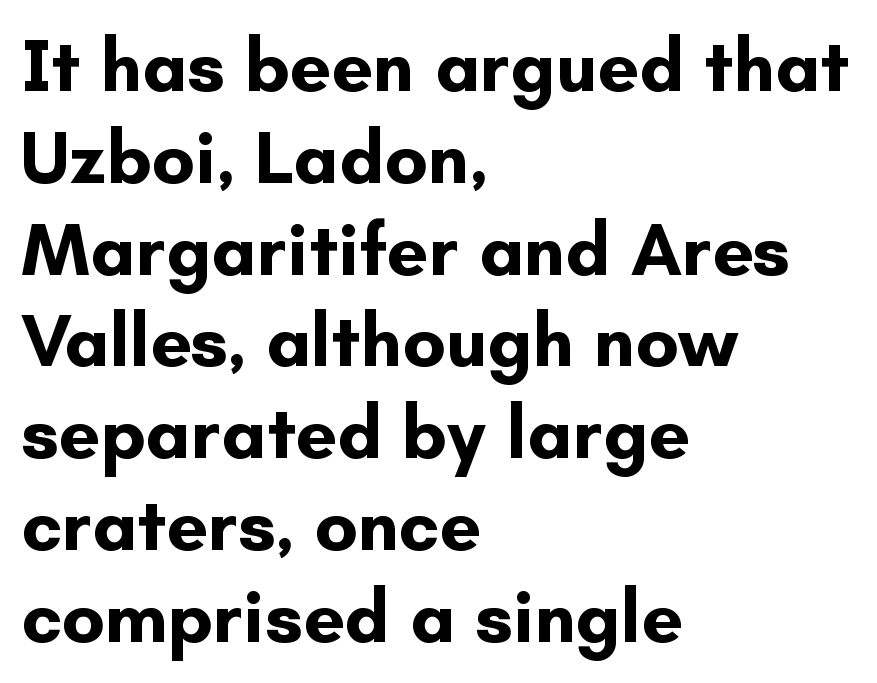
The text was rendered using a sans face with plain stroke endings. Typographic density is high because the face is bold. Does extra space separate the letters? No, they use regular spacing. These lines were composed using upright roman letters. This sample is left-justified, so line endings fall wherever the words run out.
